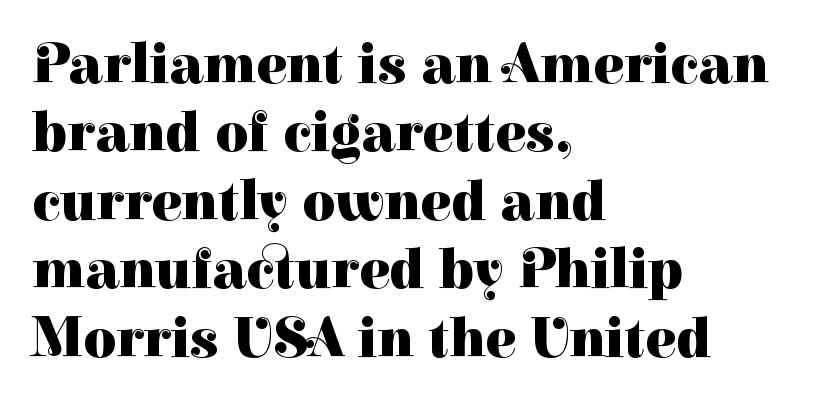
Q: Is the text bold? A: Yes.
Q: Is the text italic (slanted)? A: No, it is upright.
Q: Is the typeface a serif or a sans-serif typeface? A: Serif.
Q: Is the text underlined? A: No.
Q: How is the paragraph aligned? A: Left-aligned.
Q: Is the spacing between letters normal or unusually wide? A: Normal.
Q: Width (condensed, normal, or wide)? A: Normal.
Q: Stroke contrast? A: High.
Q: x-height? A: Medium.
Q: Monospaced? A: No.
